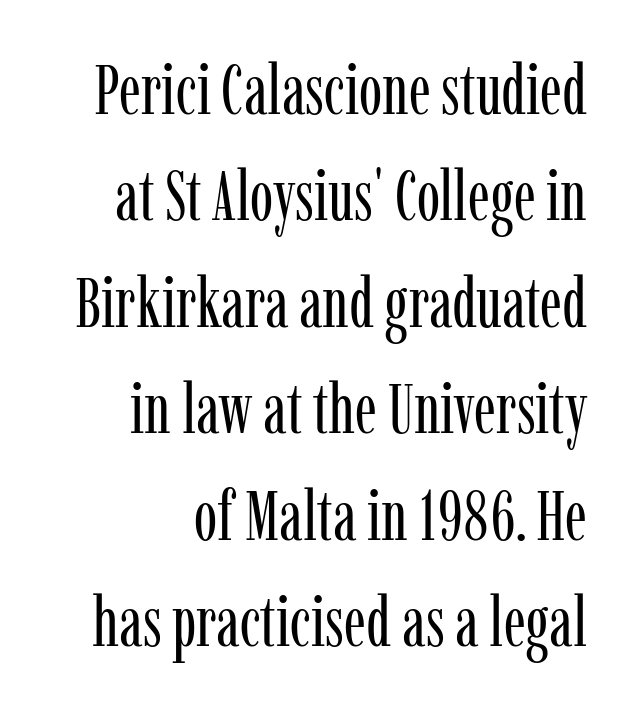
{"serif": "yes", "italic": "no", "bold": "no", "weight": "regular", "width": "condensed", "stroke_contrast": "low", "x_height": "medium", "monospaced": "no", "underline": "no", "align": "right", "line_spacing": "normal", "line_spacing_ratio": 1.52, "letter_spacing": "normal", "letter_spacing_em": 0.0, "glyph_px": 70}
